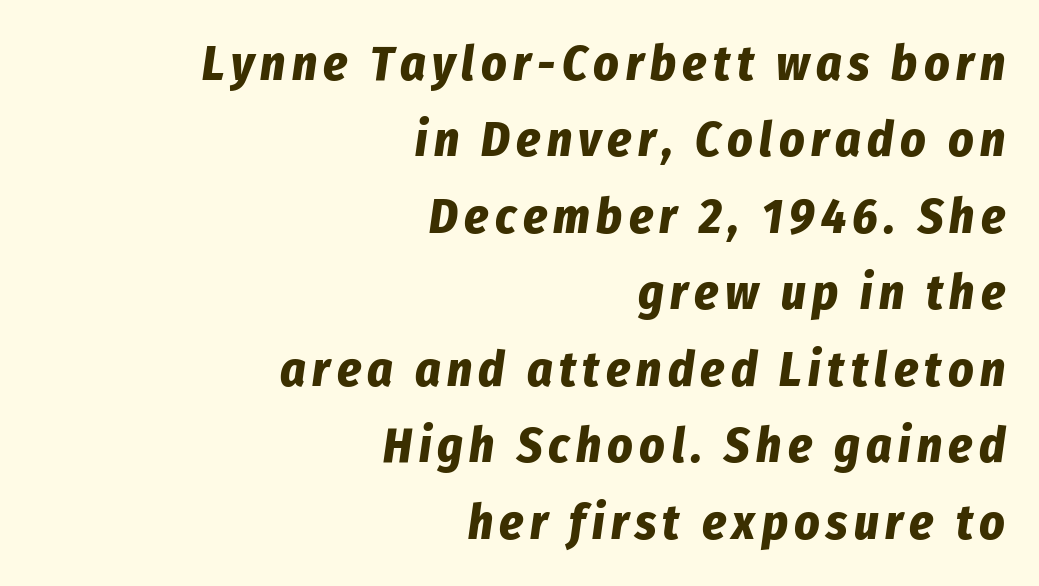
Q: Is the text bold? A: Yes.
Q: Is the text italic (slanted)? A: Yes, it leans right by about 8 degrees.
Q: Is the text underlined? A: No.
Q: How is the paragraph aligned? A: Right-aligned.
Q: Is the spacing between lines tight, normal or loose? A: Normal.
Q: Width (condensed, normal, or wide)? A: Condensed.
Q: Stroke contrast? A: Low.
Q: x-height? A: Medium.
Q: Monospaced? A: No.
